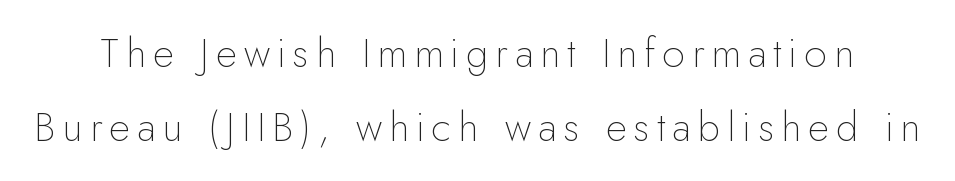
It's the straight-up-and-down kind of type. Ink coverage per letter is moderate at most. Font category for this specimen: sans-serif. Looks like regular typesetting: each glyph gets only the width it needs. Has an underline been added? It has not.
